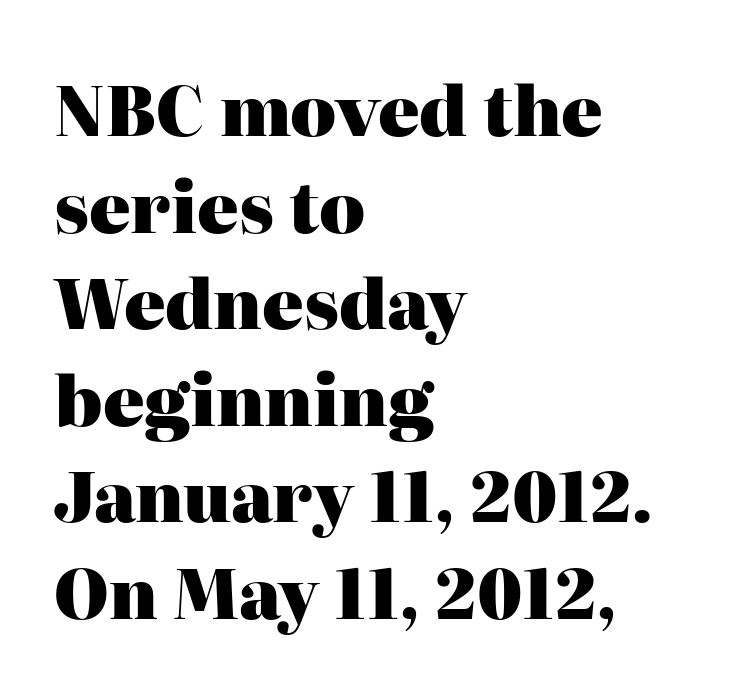
{"serif": "yes", "italic": "no", "bold": "yes", "weight": "heavy", "width": "normal", "stroke_contrast": "high", "x_height": "medium", "monospaced": "no", "underline": "no", "align": "left", "line_spacing": "normal", "line_spacing_ratio": 1.4, "letter_spacing": "normal", "letter_spacing_em": 0.0, "glyph_px": 69}
